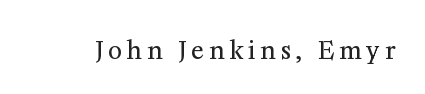
Q: Is the text bold? A: No.
Q: Is the text italic (slanted)? A: No, it is upright.
Q: Is the text underlined? A: No.
Q: Is the spacing between letters normal or unusually wide? A: Unusually wide.
